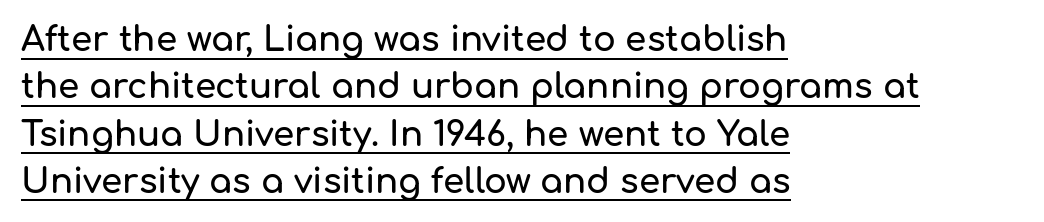
Q: Is the text italic (slanted)? A: No, it is upright.
Q: Is the typeface a serif or a sans-serif typeface? A: Sans-serif.
Q: Is the text underlined? A: Yes.
Q: How is the paragraph aligned? A: Left-aligned.
Q: Is the spacing between letters normal or unusually wide? A: Normal.
Q: Is the spacing between lines tight, normal or loose? A: Normal.
Q: Width (condensed, normal, or wide)? A: Normal.
Q: Stroke contrast? A: Low.
Q: x-height? A: Medium.
Q: Monospaced? A: No.
